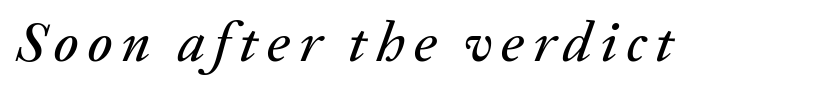
Q: Is the text italic (slanted)? A: Yes, it leans right by about 20 degrees.
Q: Is the text underlined? A: No.
Q: Width (condensed, normal, or wide)? A: Normal.
Q: Stroke contrast? A: Medium.
Q: x-height? A: Medium.
Q: Monospaced? A: No.
